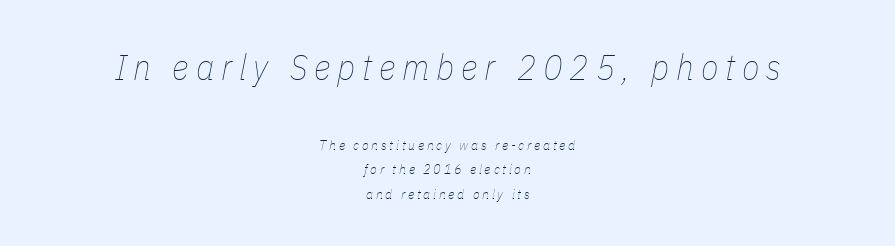
{"italic": "yes", "lean": "right", "slant_degrees": 11, "bold": "no", "weight": "thin", "width": "condensed", "stroke_contrast": "low", "x_height": "medium", "monospaced": "no", "underline": "no", "align": "center", "line_spacing_ratio": 1.75, "larger_block": "first", "size_ratio": 2.57, "glyph_px": 36}
